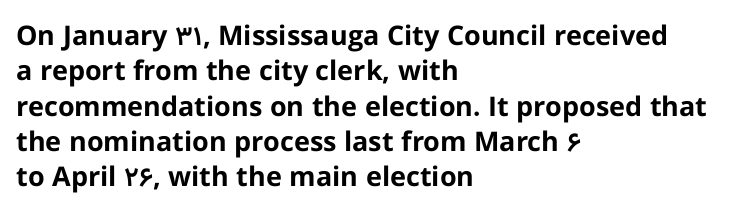
A clean baseline with only descenders dipping below it. These lines stack with their left ends in a neat column. Regular leading. Pretty heavy lettering here — definitely bold. Does extra space separate the letters? No, they use regular spacing.
